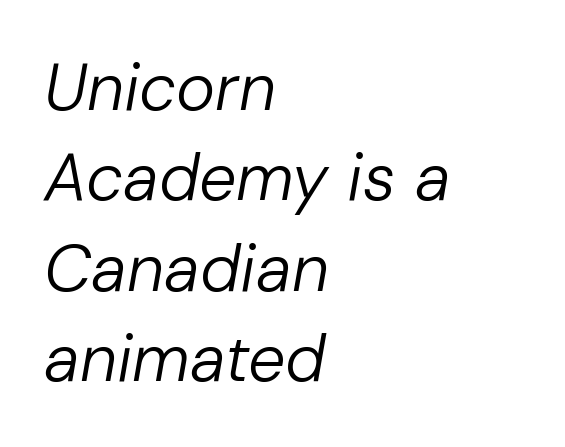
Varying glyph widths throughout — classic text-font behaviour. Underline: absent. Observe the lean: these are italic letterforms. On a weight scale, this lands at 450 or below. Is there much room between lines? A standard amount, neither cramped nor airy.
